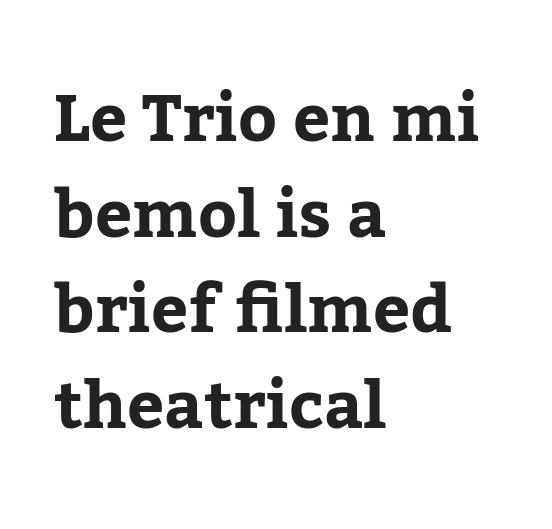
{"serif": "yes", "italic": "no", "bold": "yes", "weight": "bold", "width": "normal", "stroke_contrast": "low", "x_height": "medium", "monospaced": "no", "underline": "no", "align": "left", "line_spacing": "normal", "line_spacing_ratio": 1.45, "letter_spacing": "normal", "letter_spacing_em": 0.0, "glyph_px": 66}
